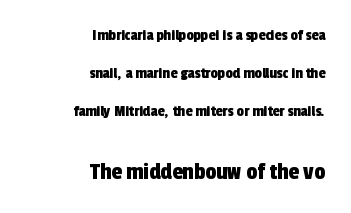
Q: Is the text underlined? A: No.
Q: How is the paragraph aligned? A: Right-aligned.
Q: Is the spacing between letters normal or unusually wide? A: Normal.
Q: Is the spacing between lines tight, normal or loose? A: Loose.
Q: Which block of text is set in a larger size, the first (top) or the second (bottom)? A: The second (bottom) one.
